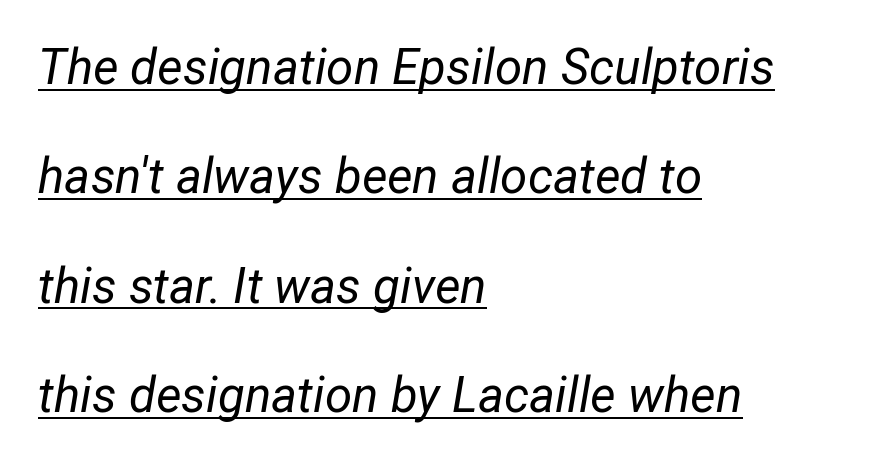
{"italic": "yes", "lean": "right", "slant_degrees": 12, "bold": "no", "weight": "regular", "width": "normal", "stroke_contrast": "low", "x_height": "medium", "monospaced": "no", "underline": "yes", "align": "left", "line_spacing": "loose", "line_spacing_ratio": 2.23, "letter_spacing": "normal", "letter_spacing_em": 0.0, "glyph_px": 49}
